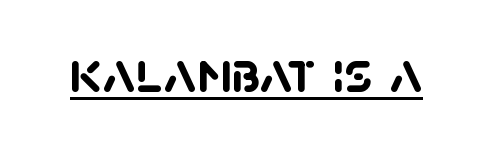
{"serif": "no", "bold": "yes", "weight": "semibold", "width": "normal", "stroke_contrast": "low", "x_height": "large", "monospaced": "no", "underline": "yes", "letter_spacing": "normal", "letter_spacing_em": 0.0, "glyph_px": 60}
